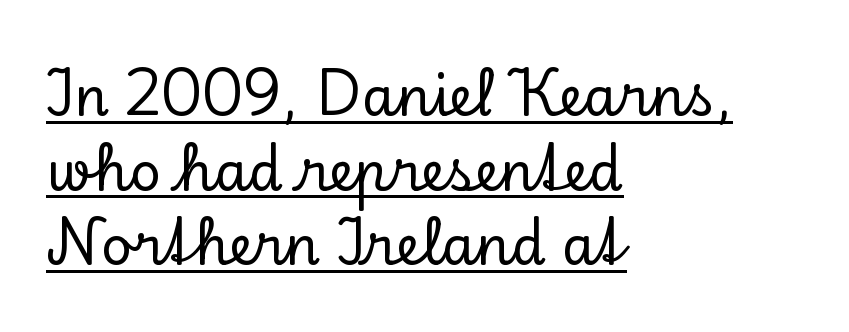
Q: Is the text italic (slanted)? A: No, it is upright.
Q: Is the text underlined? A: Yes.
Q: How is the paragraph aligned? A: Left-aligned.
Q: Is the spacing between letters normal or unusually wide? A: Normal.
Q: Is the spacing between lines tight, normal or loose? A: Normal.
Q: Width (condensed, normal, or wide)? A: Normal.
Q: Stroke contrast? A: Low.
Q: x-height? A: Small.
Q: Monospaced? A: No.
